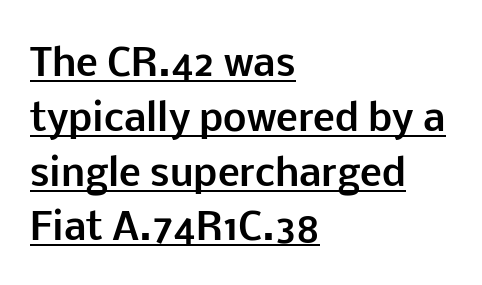
{"serif": "no", "italic": "no", "bold": "yes", "weight": "bold", "width": "normal", "stroke_contrast": "low", "x_height": "medium", "monospaced": "no", "underline": "yes", "align": "left", "line_spacing": "normal", "line_spacing_ratio": 1.48, "letter_spacing": "normal", "letter_spacing_em": 0.0, "glyph_px": 37}
